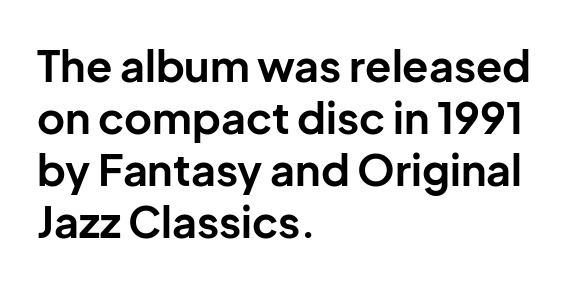
Q: Is the text bold? A: Yes.
Q: Is the text italic (slanted)? A: No, it is upright.
Q: Is the typeface a serif or a sans-serif typeface? A: Sans-serif.
Q: Is the text underlined? A: No.
Q: How is the paragraph aligned? A: Left-aligned.
Q: Is the spacing between letters normal or unusually wide? A: Normal.
Q: Width (condensed, normal, or wide)? A: Normal.
Q: Stroke contrast? A: Low.
Q: x-height? A: Medium.
Q: Monospaced? A: No.
